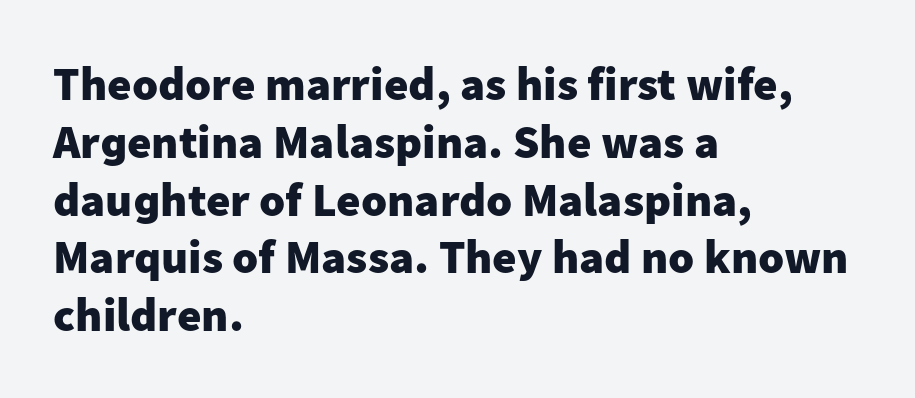
Q: Is the text bold? A: Yes.
Q: Is the text italic (slanted)? A: No, it is upright.
Q: Is the typeface a serif or a sans-serif typeface? A: Sans-serif.
Q: Is the text underlined? A: No.
Q: How is the paragraph aligned? A: Left-aligned.
Q: Is the spacing between letters normal or unusually wide? A: Normal.
Q: Width (condensed, normal, or wide)? A: Normal.
Q: Stroke contrast? A: Low.
Q: x-height? A: Medium.
Q: Monospaced? A: No.
